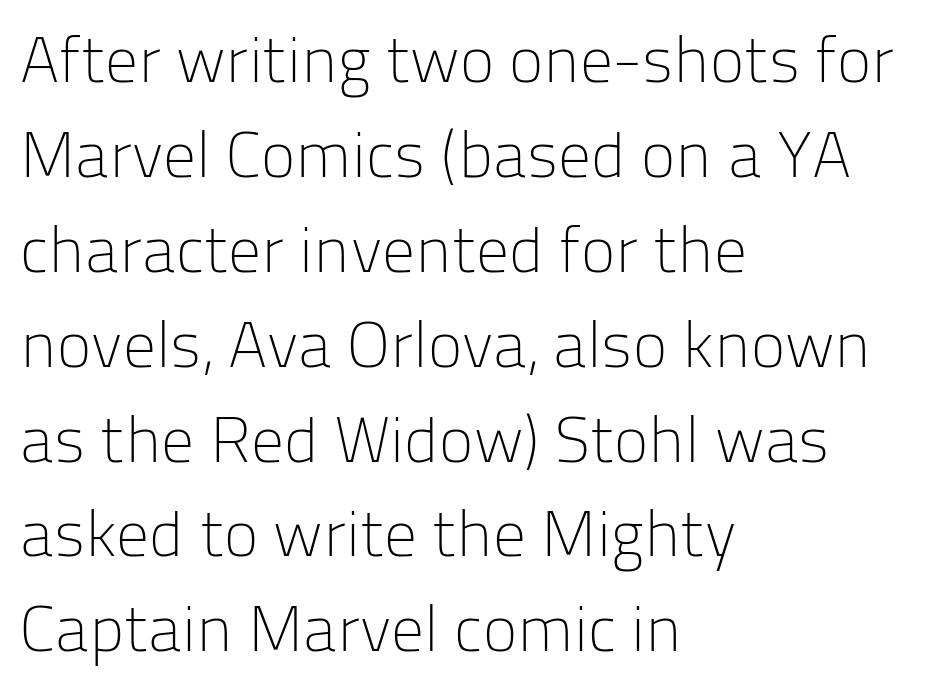
{"serif": "no", "italic": "no", "bold": "no", "weight": "light", "width": "normal", "stroke_contrast": "low", "x_height": "medium", "monospaced": "no", "underline": "no", "align": "left", "line_spacing": "normal", "line_spacing_ratio": 1.46, "letter_spacing": "normal", "letter_spacing_em": 0.0, "glyph_px": 65}
